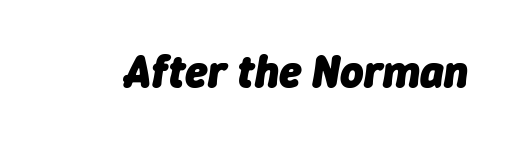
{"italic": "yes", "lean": "right", "slant_degrees": 9, "bold": "yes", "weight": "heavy", "width": "normal", "stroke_contrast": "low", "x_height": "medium", "monospaced": "no", "underline": "no", "letter_spacing": "normal", "letter_spacing_em": 0.0, "glyph_px": 45}
